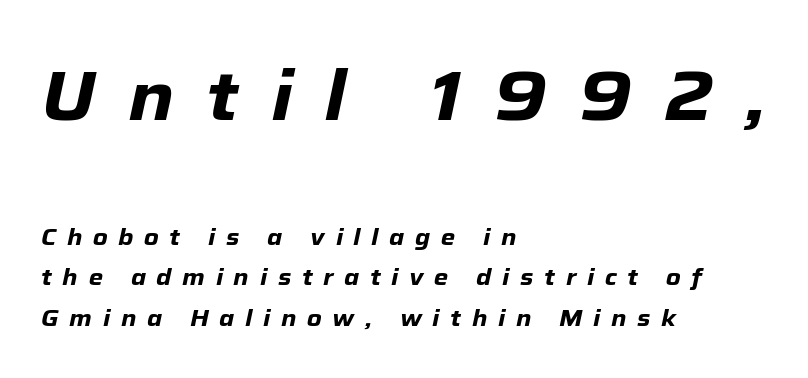
The image shows 69 px heavy type, italic (leaning right); set left-aligned, line spacing 1.76x, unusually wide letter spacing (+0.46 em), not underlined; the first (top) block is 3.0x larger; low stroke contrast and a medium x-height.
